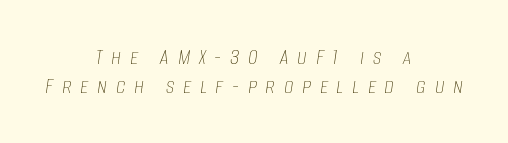
Q: Is the text bold? A: No.
Q: Is the text italic (slanted)? A: Yes, it leans right by about 8 degrees.
Q: Is the text underlined? A: No.
Q: How is the paragraph aligned? A: Centered.
Q: Is the spacing between letters normal or unusually wide? A: Unusually wide.
